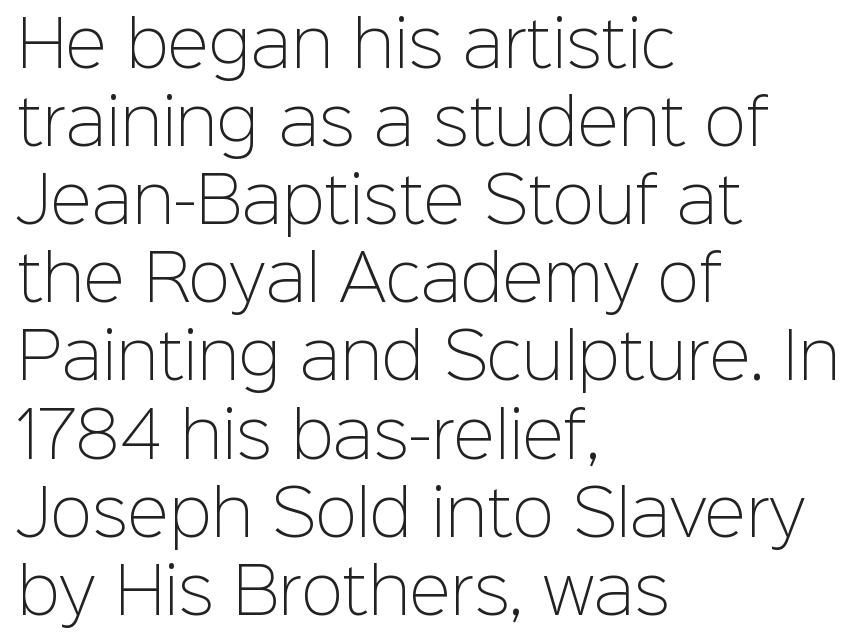
Q: Is the text bold? A: No.
Q: Is the text italic (slanted)? A: No, it is upright.
Q: Is the typeface a serif or a sans-serif typeface? A: Sans-serif.
Q: Is the text underlined? A: No.
Q: How is the paragraph aligned? A: Left-aligned.
Q: Is the spacing between letters normal or unusually wide? A: Normal.
Q: Is the spacing between lines tight, normal or loose? A: Normal.
Q: Width (condensed, normal, or wide)? A: Normal.
Q: Stroke contrast? A: Low.
Q: x-height? A: Medium.
Q: Monospaced? A: No.
